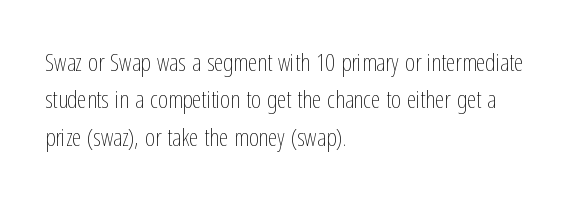
Q: Is the text bold? A: No.
Q: Is the text italic (slanted)? A: No, it is upright.
Q: Is the text underlined? A: No.
Q: How is the paragraph aligned? A: Left-aligned.
Q: Is the spacing between letters normal or unusually wide? A: Normal.
Q: Is the spacing between lines tight, normal or loose? A: Normal.
